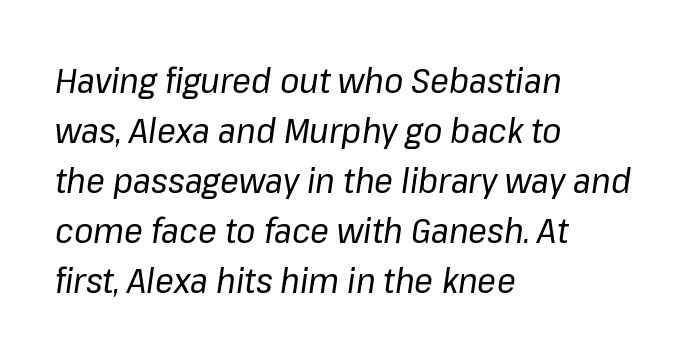
The image shows 35 px regular-weight type, italic (leaning right); set left-aligned, normal line spacing (1.43x), normal letter spacing, not underlined; low stroke contrast and a medium x-height.
